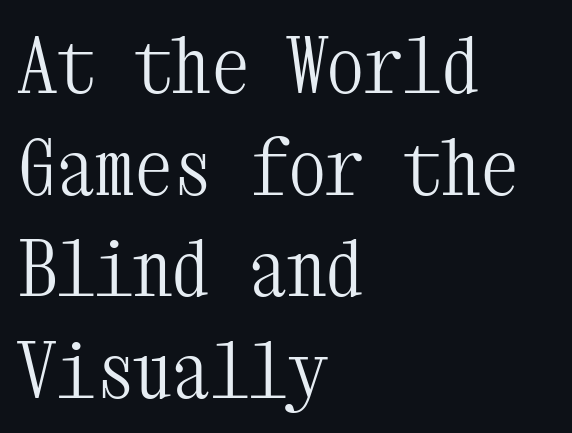
Q: Is the text bold? A: No.
Q: Is the text italic (slanted)? A: No, it is upright.
Q: Is the typeface a serif or a sans-serif typeface? A: Serif.
Q: Is the text underlined? A: No.
Q: How is the paragraph aligned? A: Left-aligned.
Q: Is the spacing between letters normal or unusually wide? A: Normal.
Q: Is the spacing between lines tight, normal or loose? A: Normal.
Q: Width (condensed, normal, or wide)? A: Condensed.
Q: Stroke contrast? A: Medium.
Q: x-height? A: Medium.
Q: Monospaced? A: Yes.
